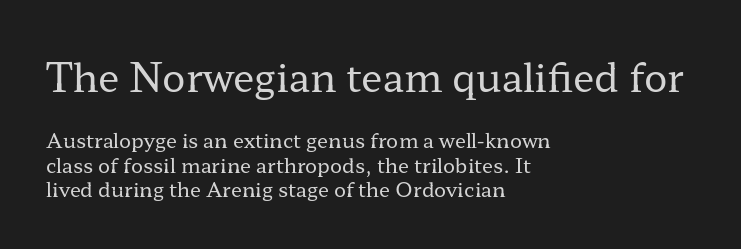
A student would notice the top passage is typeset larger than what follows. Character widths vary here, with narrow letters taking less room than wide ones. Layout note: lines flush left. Is the letter spacing exaggerated? No — it looks like the ordinary default. No letter is thick-stroked: the sample isn't bold. It's the straight-up-and-down kind of type.
